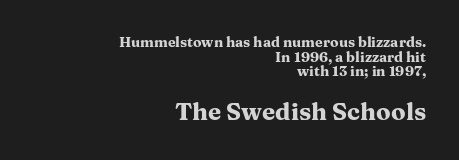
Does the leading feel generous? Not at all — it's pinched. The axis of the letterforms is exactly vertical. The setting favours the right margin, as signatures and pull-quotes sometimes do. Letters rest on an invisible, unmarked baseline.
